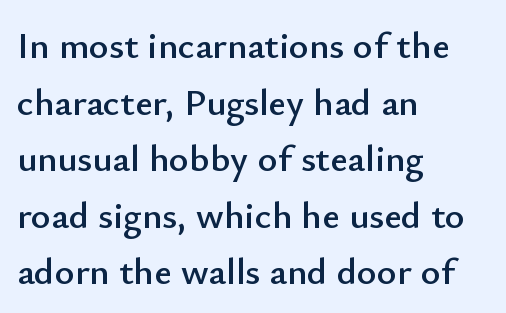
{"serif": "no", "italic": "no", "width": "normal", "stroke_contrast": "low", "x_height": "small", "monospaced": "no", "underline": "no", "align": "left", "line_spacing": "normal", "line_spacing_ratio": 1.49, "letter_spacing": "normal", "letter_spacing_em": 0.0, "glyph_px": 38}
